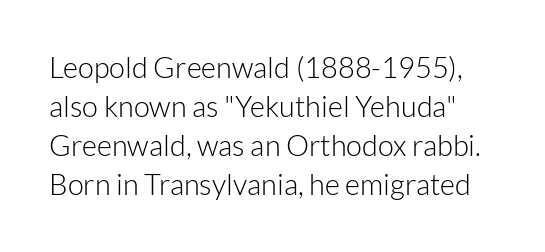
The image shows 29 px light sans-serif type, upright; set normal line spacing (1.35x), normal letter spacing, not underlined; low stroke contrast and a medium x-height.
